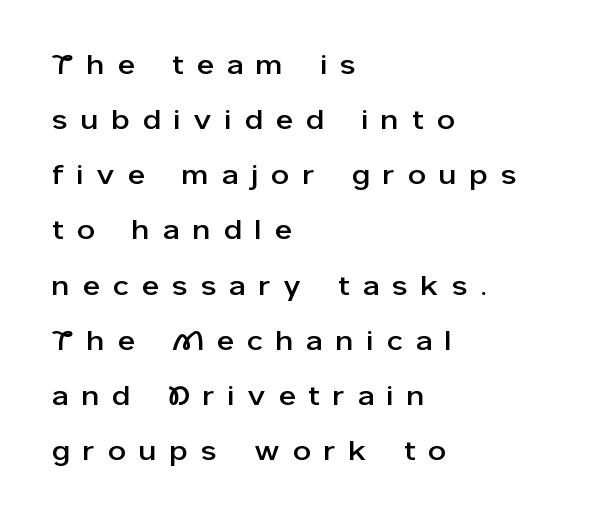
Q: Is the text italic (slanted)? A: No, it is upright.
Q: Is the typeface a serif or a sans-serif typeface? A: Sans-serif.
Q: Is the text underlined? A: No.
Q: How is the paragraph aligned? A: Left-aligned.
Q: Is the spacing between letters normal or unusually wide? A: Unusually wide.
Q: Is the spacing between lines tight, normal or loose? A: Loose.
Q: Width (condensed, normal, or wide)? A: Normal.
Q: Stroke contrast? A: Low.
Q: x-height? A: Medium.
Q: Monospaced? A: No.
